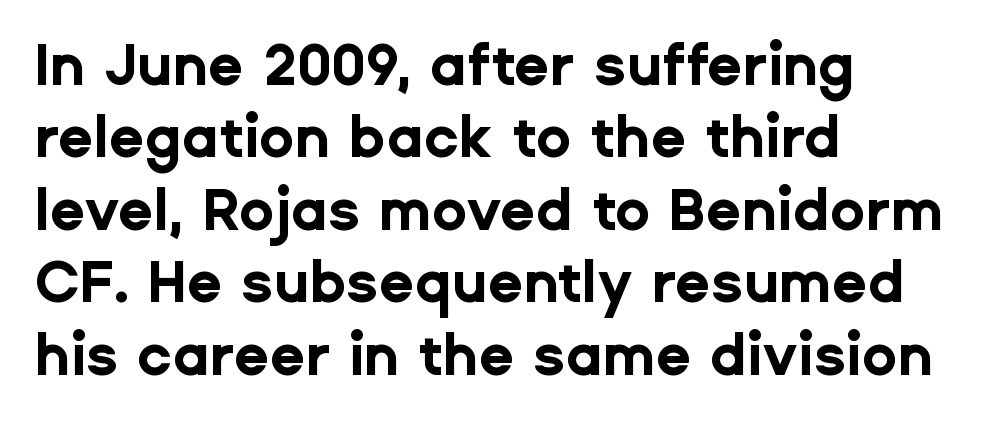
{"serif": "no", "italic": "no", "bold": "yes", "weight": "bold", "width": "normal", "stroke_contrast": "low", "x_height": "medium", "monospaced": "no", "underline": "no", "align": "left", "line_spacing": "normal", "line_spacing_ratio": 1.25, "letter_spacing": "normal", "letter_spacing_em": 0.0, "glyph_px": 58}
